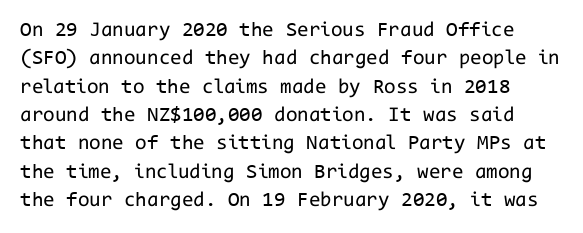
Q: Is the text bold? A: No.
Q: Is the text italic (slanted)? A: No, it is upright.
Q: Is the text underlined? A: No.
Q: Is the spacing between letters normal or unusually wide? A: Normal.
Q: Is the spacing between lines tight, normal or loose? A: Normal.
